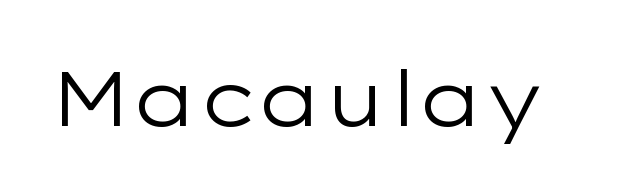
The image shows 76 px regular-weight, wide sans-serif type, upright; set normal letter spacing, not underlined; low stroke contrast and a medium x-height.
